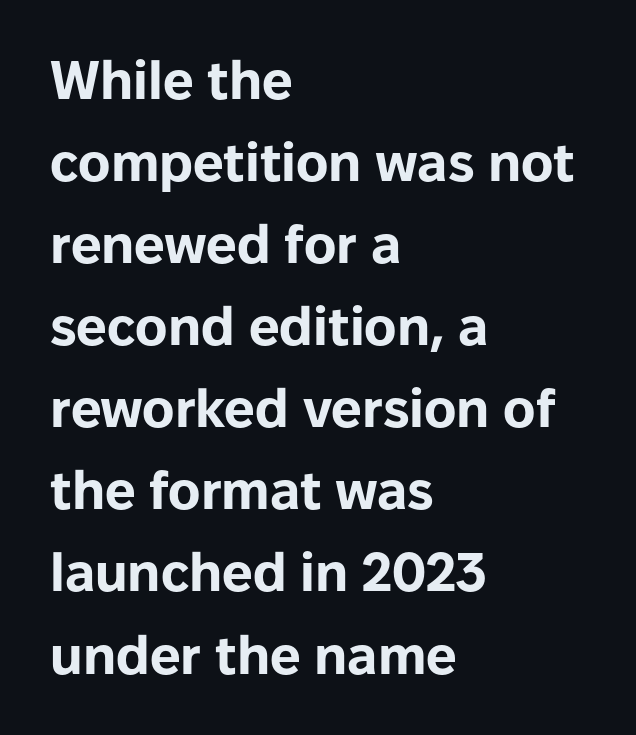
The image shows 54 px bold sans-serif type, upright; set left-aligned, normal line spacing (1.52x), normal letter spacing, not underlined; low stroke contrast and a medium x-height.
